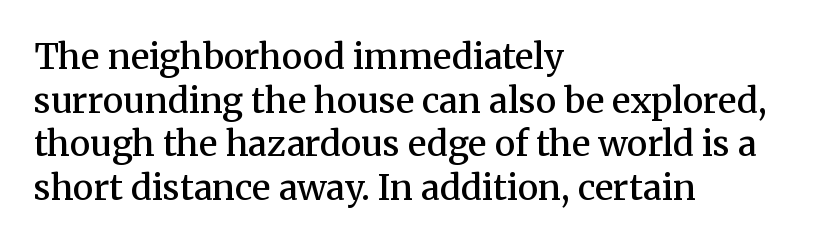
The letters advance in unequal steps, a hallmark of proportional type. In terms of weight, the rendering is demibold, just under bold. Is this a sans? No — the strokes have serifs. Do the letters lean? They stand straight. This rendering features lettering with no underline. A classic flush-left, rag-right setting is used for this passage.
